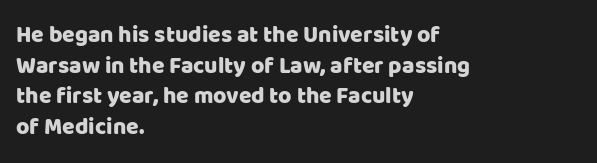
A typesetter would call this leading conventional body-copy spacing. No italicization has been applied; the sample stays upright. Tracking value appears to be zero — textbook default spacing. Short and long lines alike share a common starting point at left. Decoration check: the copy has no underline.
